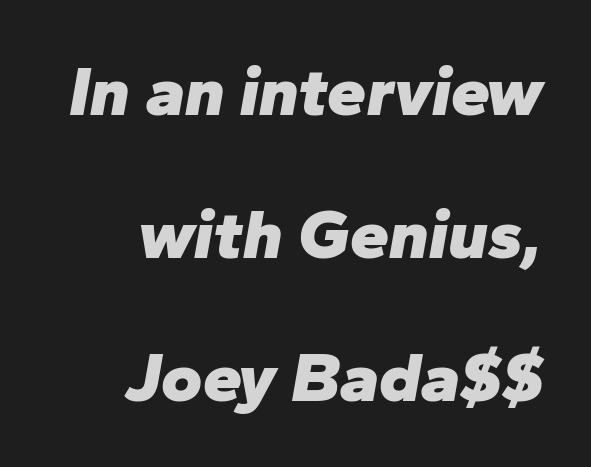
The image shows 70 px heavy type, italic (leaning right); set right-aligned, loose line spacing (2.04x), normal letter spacing, not underlined; low stroke contrast and a medium x-height.
